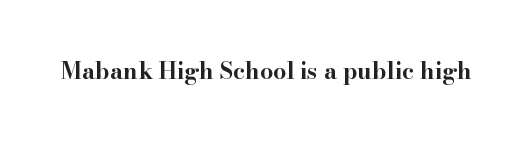
Notice how thick the strokes are: this is what a full bold looks like. In terms of letterspacing, this is plain default setting. The specimen omits any rule beneath the text block's lines. The lettering stays uniformly vertical, giving the passage a roman look.
